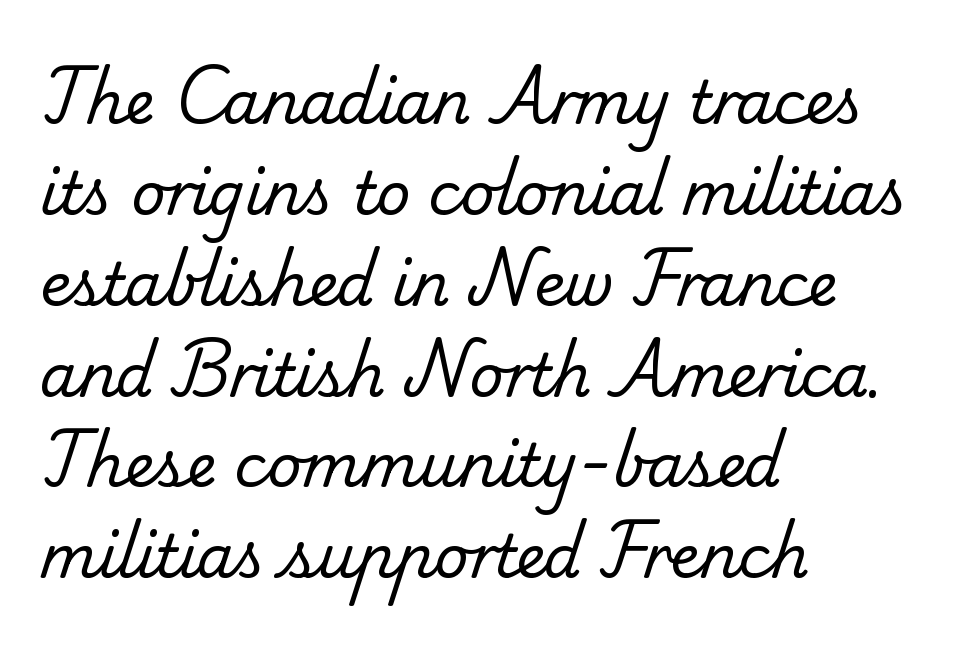
Q: Is the text bold? A: No.
Q: Is the typeface a serif or a sans-serif typeface? A: Serif.
Q: Is the text underlined? A: No.
Q: How is the paragraph aligned? A: Left-aligned.
Q: Is the spacing between letters normal or unusually wide? A: Normal.
Q: Is the spacing between lines tight, normal or loose? A: Normal.
Q: Width (condensed, normal, or wide)? A: Normal.
Q: Stroke contrast? A: Low.
Q: x-height? A: Small.
Q: Monospaced? A: No.
